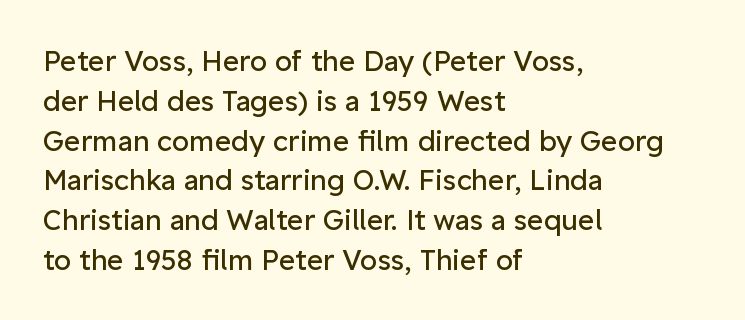
The image shows 28 px regular-weight sans-serif type, upright; set left-aligned, normal line spacing (1.42x), normal letter spacing, not underlined; low stroke contrast and a medium x-height.
